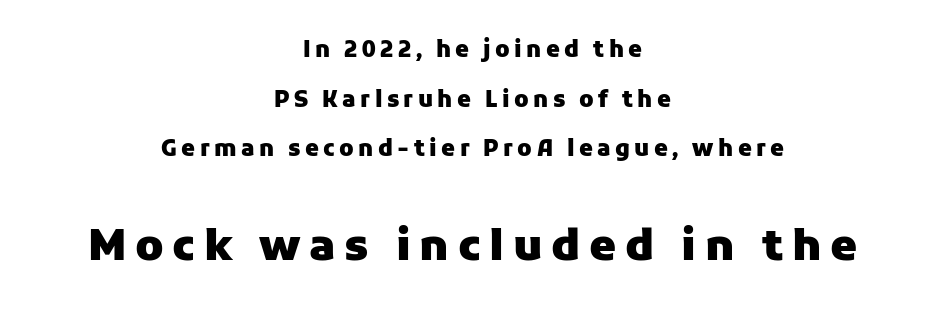
The image shows 43 px heavy sans-serif type, upright; set centered, loose line spacing (2.26x), unusually wide letter spacing (+0.2 em), not underlined; the second (bottom) block is 1.95x larger; low stroke contrast and a medium x-height.
